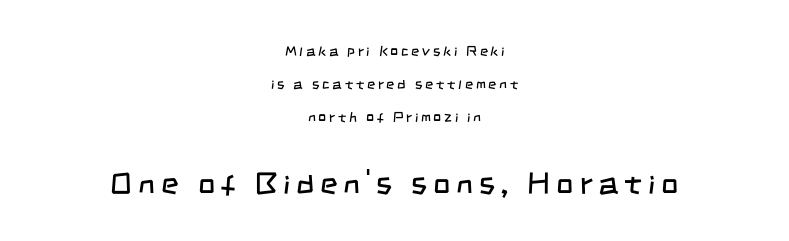
Q: Is the text bold? A: No.
Q: Is the typeface a serif or a sans-serif typeface? A: Sans-serif.
Q: Is the text underlined? A: No.
Q: How is the paragraph aligned? A: Centered.
Q: Is the spacing between letters normal or unusually wide? A: Unusually wide.
Q: Is the spacing between lines tight, normal or loose? A: Loose.
Q: Which block of text is set in a larger size, the first (top) or the second (bottom)? A: The second (bottom) one.
Q: Width (condensed, normal, or wide)? A: Condensed.
Q: Stroke contrast? A: Low.
Q: x-height? A: Large.
Q: Monospaced? A: No.
